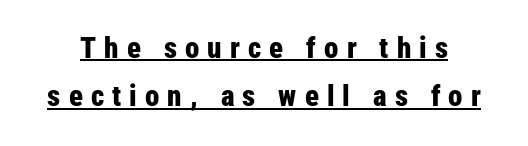
Q: Is the text bold? A: Yes.
Q: Is the text italic (slanted)? A: No, it is upright.
Q: Is the typeface a serif or a sans-serif typeface? A: Sans-serif.
Q: Is the text underlined? A: Yes.
Q: Is the spacing between letters normal or unusually wide? A: Unusually wide.
Q: Is the spacing between lines tight, normal or loose? A: Normal.
Q: Width (condensed, normal, or wide)? A: Condensed.
Q: Stroke contrast? A: Low.
Q: x-height? A: Medium.
Q: Monospaced? A: No.
